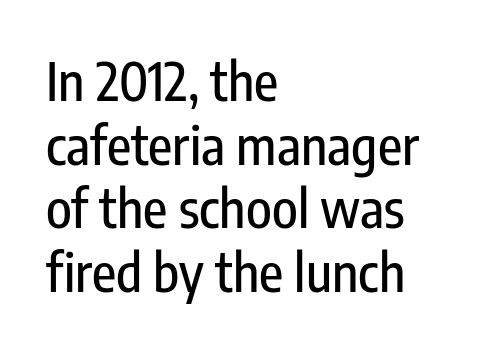
No italicization has been applied; the sample stays upright. Observe the absence of serifs on each vertical stroke in this sample. Look at the tracking — it's just the regular setting, nothing added. Do the characters align in a grid? No, the font is proportional. This sample is left-justified, so line endings fall wherever the words run out. The baseline area is clear.
